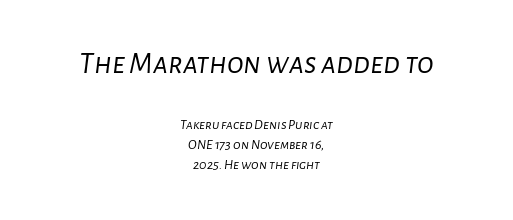
{"italic": "yes", "lean": "right", "slant_degrees": 7, "bold": "no", "weight": "light", "width": "normal", "stroke_contrast": "low", "x_height": "medium", "monospaced": "no", "underline": "no", "align": "center", "line_spacing": "normal", "line_spacing_ratio": 1.42, "letter_spacing": "normal", "letter_spacing_em": 0.0, "larger_block": "first", "size_ratio": 2.21, "glyph_px": 31}
